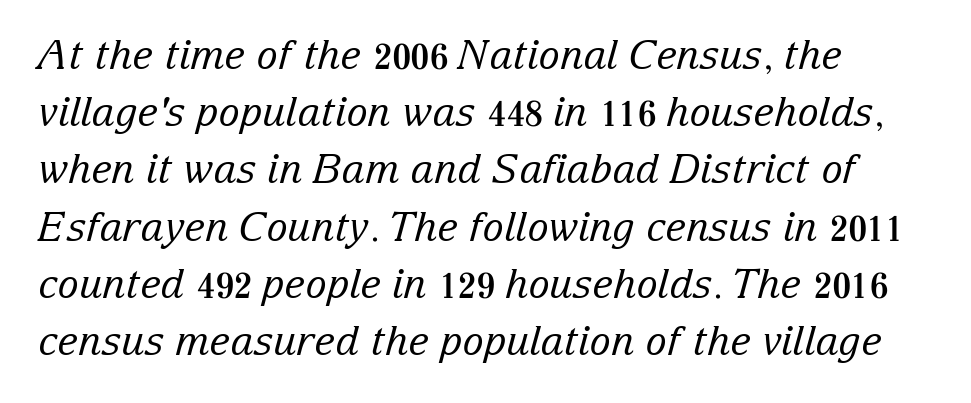
The typeface chosen for these lines features serifs. Compared with a typical body face, this is equally light or lighter still. Honestly, there is no underline to notice here at all. Is this a fixed-width face? No — the glyphs have proportional, varying widths.
